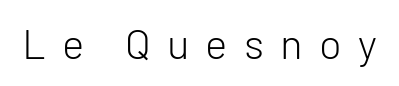
Clear beneath every line of the passage. Note the varied advance widths — an 'i' is clearly narrower than an 'm'. There is plenty of visible air inserted between adjacent glyphs. What kind of face is this? One without serifs — a sans. The face looks like a standard text weight, possibly lighter.
